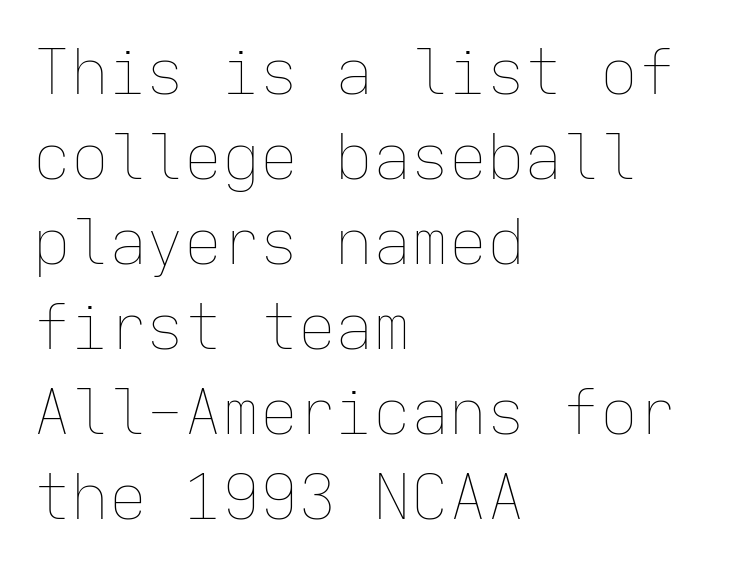
The image shows 63 px thin type, upright, monospaced; set left-aligned, normal line spacing (1.35x), normal letter spacing, not underlined; low stroke contrast and a medium x-height.
